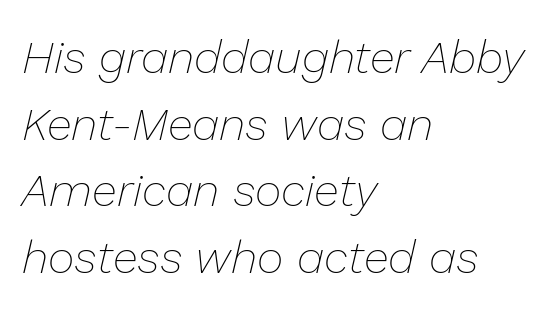
Q: Is the text bold? A: No.
Q: Is the text italic (slanted)? A: Yes, it leans right by about 13 degrees.
Q: Is the text underlined? A: No.
Q: How is the paragraph aligned? A: Left-aligned.
Q: Is the spacing between letters normal or unusually wide? A: Normal.
Q: Is the spacing between lines tight, normal or loose? A: Normal.
Q: Width (condensed, normal, or wide)? A: Normal.
Q: Stroke contrast? A: Low.
Q: x-height? A: Medium.
Q: Monospaced? A: No.
